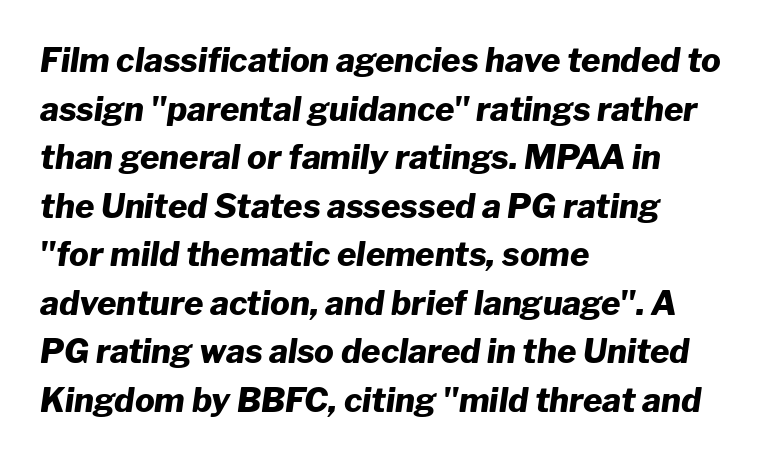
Compared with an ordinary text face, these strokes are far heavier — a full bold. The line texture is even and compact thanks to regular tracking. Normally led — the rows are evenly, conventionally spaced. Slanted lettering throughout.
